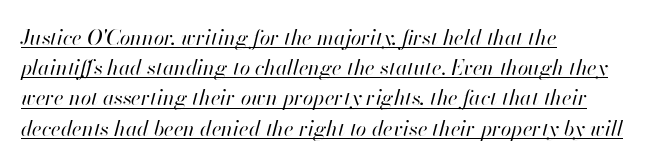
{"italic": "yes", "lean": "right", "slant_degrees": 13, "bold": "no", "underline": "yes", "align": "left", "line_spacing": "normal", "line_spacing_ratio": 1.44, "letter_spacing": "normal", "letter_spacing_em": 0.0, "glyph_px": 21}
